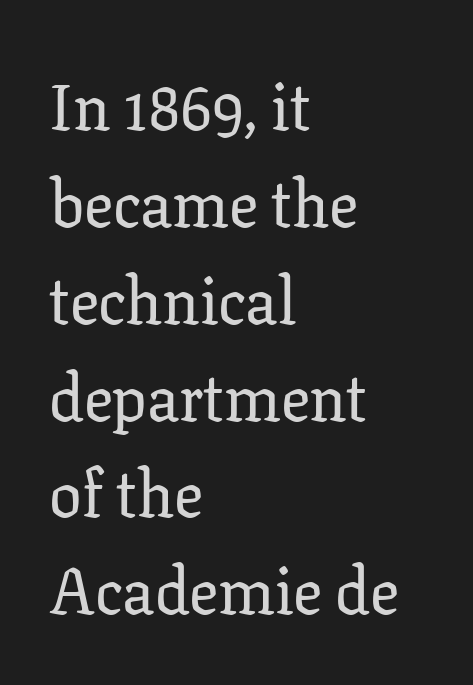
Serifs: yes, visible at the terminals of the letterforms. Note the varied advance widths — an 'i' is clearly narrower than an 'm'. Only glyphs here, with clear space below each row. The letters sit at their default tracking, neither squeezed nor spread. Do the letters lean? They stand straight.
